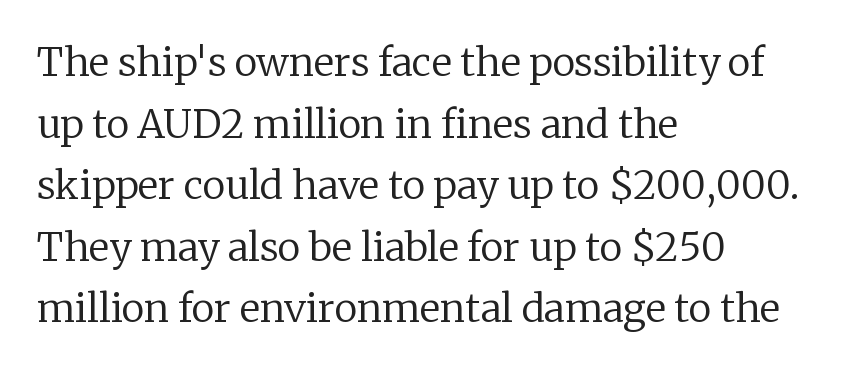
The image shows 39 px regular-weight serif type, upright; set left-aligned, normal line spacing (1.58x), normal letter spacing, not underlined; low stroke contrast and a medium x-height.
